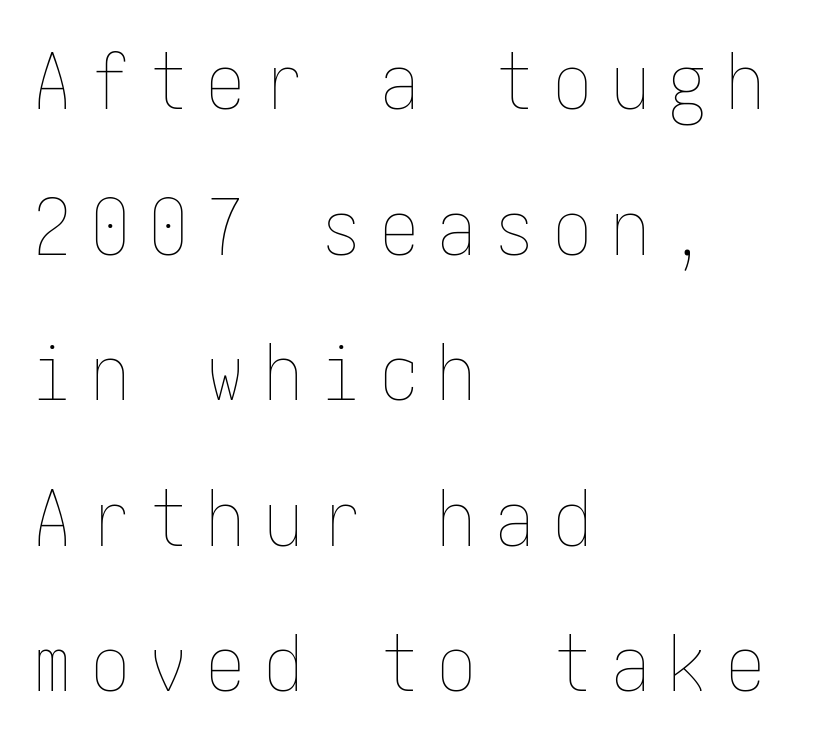
{"italic": "no", "bold": "no", "weight": "thin", "width": "condensed", "stroke_contrast": "low", "x_height": "medium", "underline": "no", "align": "left", "line_spacing_ratio": 1.89, "letter_spacing": "wide", "letter_spacing_em": 0.25, "glyph_px": 77}
